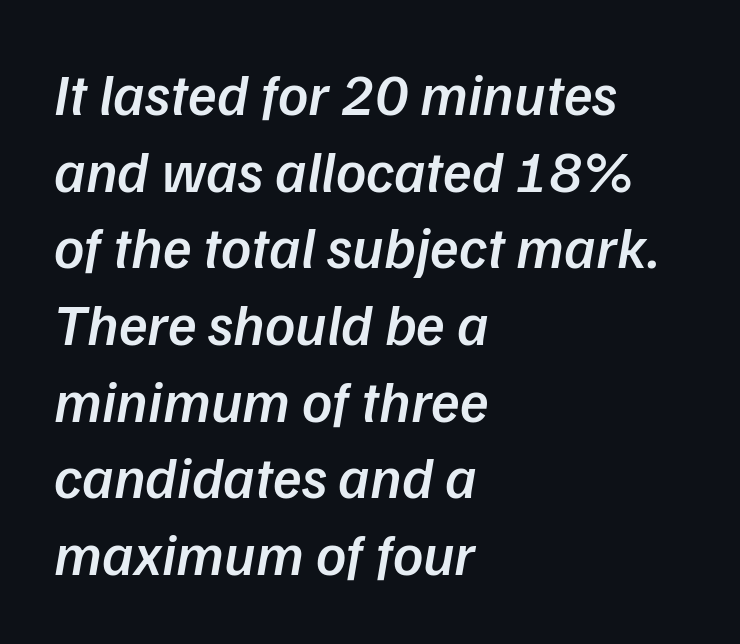
{"serif": "no", "bold": "semi", "weight": "semibold", "width": "normal", "stroke_contrast": "low", "x_height": "medium", "monospaced": "no", "underline": "no", "align": "left", "line_spacing": "normal", "line_spacing_ratio": 1.3, "letter_spacing": "normal", "letter_spacing_em": 0.0, "glyph_px": 59}
